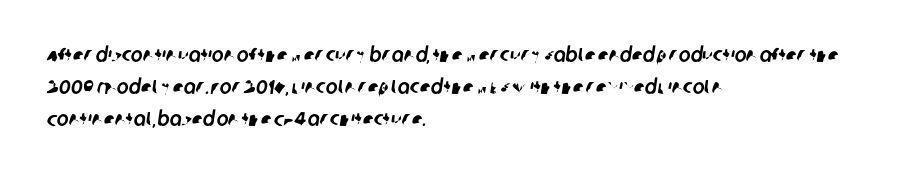
The image shows 20 px text type; set left-aligned, normal line spacing (1.59x), normal letter spacing, not underlined.
